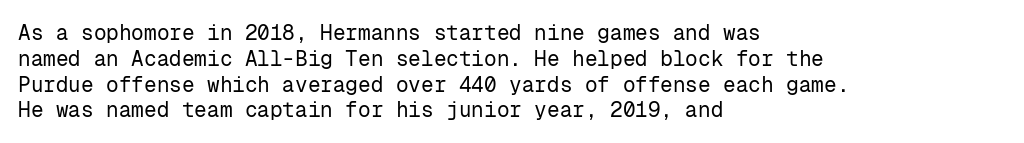
The image shows 21 px text type, upright; set left-aligned, line spacing 1.23x, normal letter spacing, not underlined.
